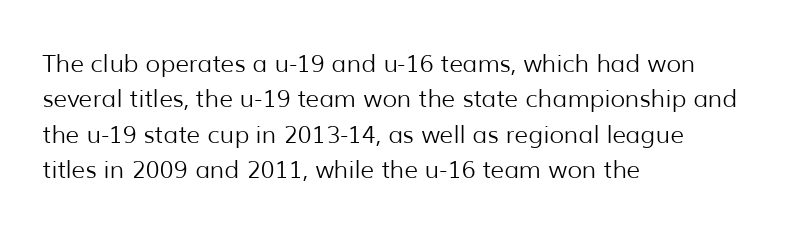
The image shows 24 px text type, upright; set left-aligned, normal line spacing (1.47x), normal letter spacing, not underlined.
